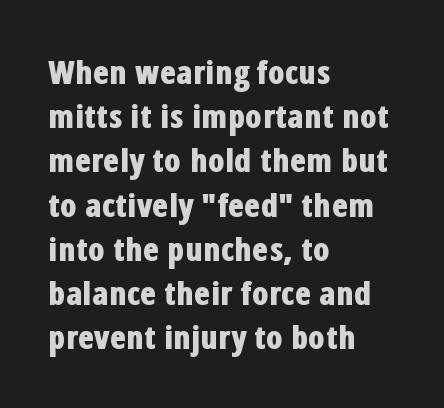
The foot of each line stays bare and open. These lines sit exactly where default settings would place them. Looks like regular typesetting: each glyph gets only the width it needs. Are there feet on the stems? There aren't — it's a sans.
